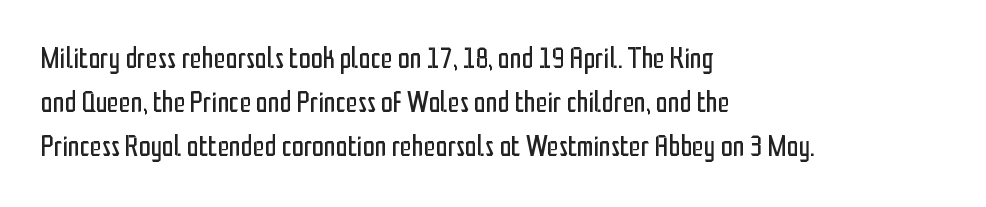
Notice how descenders clear the ascenders below comfortably — that's standard leading. Bare-footed words on every line. Posture: straight, roman, zero tilt. Every row of glyphs begins at an identical x-position on the left. You could not count columns in this text — the font is proportionally spaced. The letters sit at their default tracking, neither squeezed nor spread.
